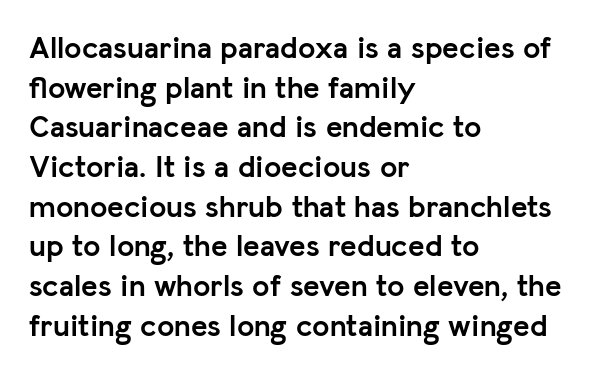
Q: Is the text bold? A: Yes.
Q: Is the text italic (slanted)? A: No, it is upright.
Q: Is the typeface a serif or a sans-serif typeface? A: Sans-serif.
Q: Is the text underlined? A: No.
Q: How is the paragraph aligned? A: Left-aligned.
Q: Is the spacing between letters normal or unusually wide? A: Normal.
Q: Is the spacing between lines tight, normal or loose? A: Normal.
Q: Width (condensed, normal, or wide)? A: Normal.
Q: Stroke contrast? A: Low.
Q: x-height? A: Medium.
Q: Monospaced? A: No.
